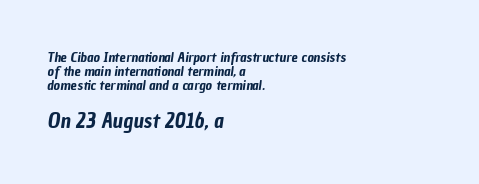
{"underline": "no", "align": "left", "line_spacing": "tight", "line_spacing_ratio": 1.01, "letter_spacing": "normal", "letter_spacing_em": 0.0, "larger_block": "second", "size_ratio": 1.5, "glyph_px": 21}
